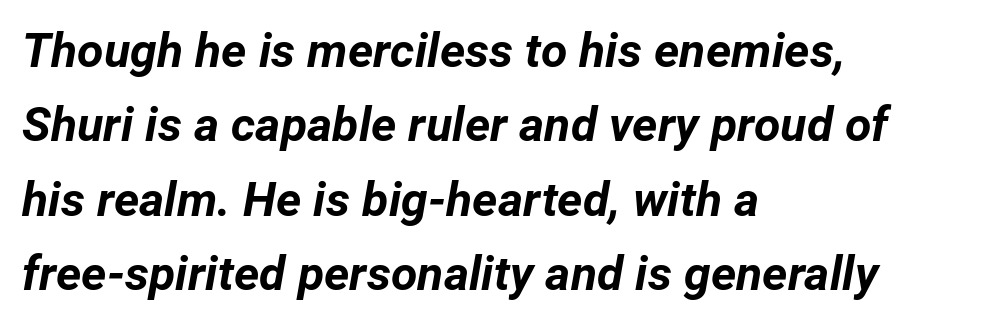
Q: Is the text bold? A: Yes.
Q: Is the text italic (slanted)? A: Yes, it leans right by about 12 degrees.
Q: Is the text underlined? A: No.
Q: How is the paragraph aligned? A: Left-aligned.
Q: Is the spacing between letters normal or unusually wide? A: Normal.
Q: Is the spacing between lines tight, normal or loose? A: Normal.
Q: Width (condensed, normal, or wide)? A: Normal.
Q: Stroke contrast? A: Low.
Q: x-height? A: Medium.
Q: Monospaced? A: No.
